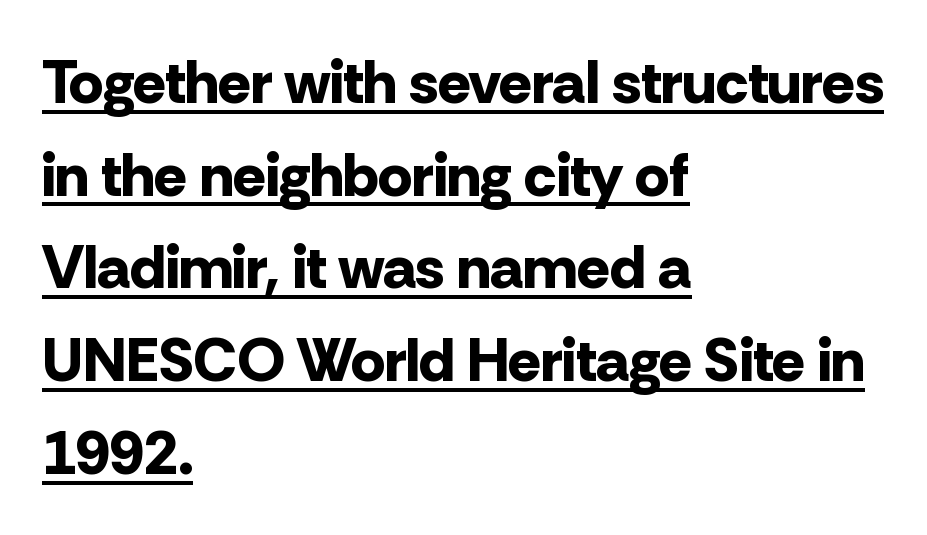
Q: Is the text bold? A: Yes.
Q: Is the text italic (slanted)? A: No, it is upright.
Q: Is the typeface a serif or a sans-serif typeface? A: Sans-serif.
Q: Is the text underlined? A: Yes.
Q: How is the paragraph aligned? A: Left-aligned.
Q: Is the spacing between letters normal or unusually wide? A: Normal.
Q: Is the spacing between lines tight, normal or loose? A: Normal.
Q: Width (condensed, normal, or wide)? A: Normal.
Q: Stroke contrast? A: Low.
Q: x-height? A: Medium.
Q: Monospaced? A: No.
